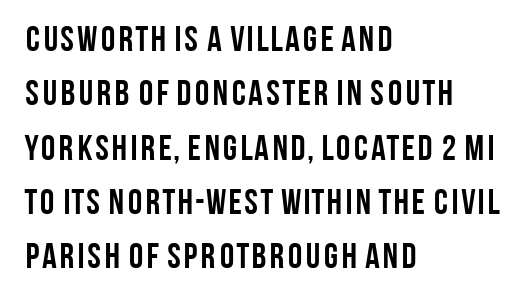
The space beneath each line is pristine and unruled. Nothing unusual about the tracking: characters are spaced as the font intends. If you measured baseline to baseline, you'd find a middling distance. Every letter is thick-stroked: bold, no question. The typeface chosen for these lines omits serifs.
